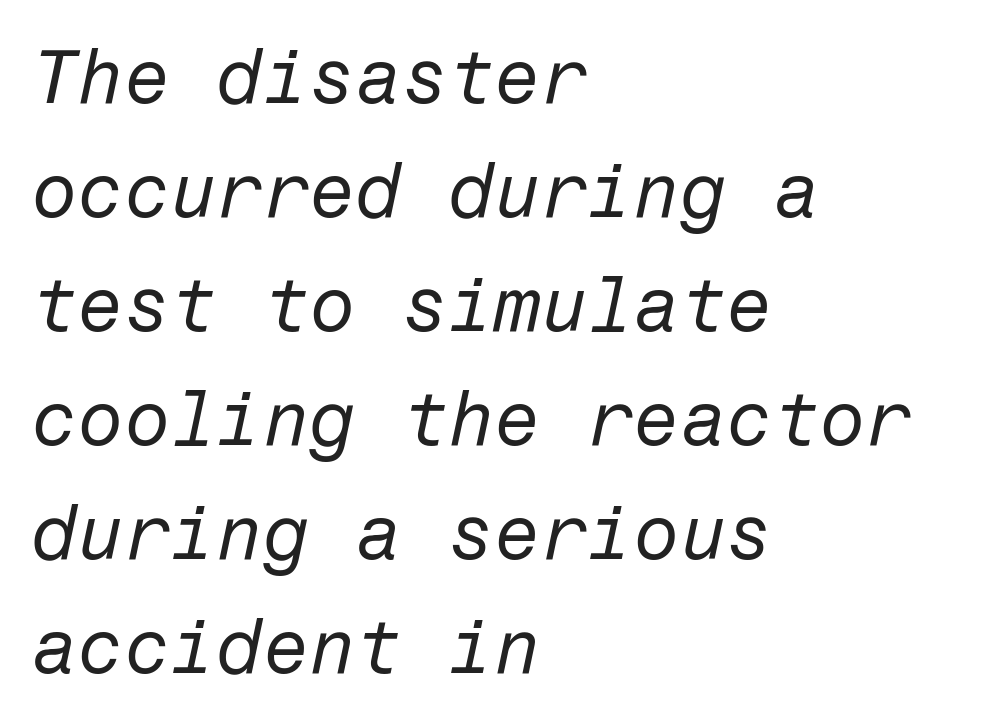
The image shows 75 px regular-weight type, italic (leaning right); set left-aligned, normal line spacing (1.52x), normal letter spacing, not underlined; low stroke contrast and a medium x-height.
